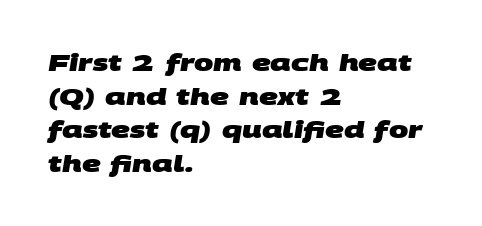
{"bold": "yes", "underline": "no", "align": "left", "line_spacing": "normal", "line_spacing_ratio": 1.46, "letter_spacing": "normal", "letter_spacing_em": 0.0, "glyph_px": 23}
